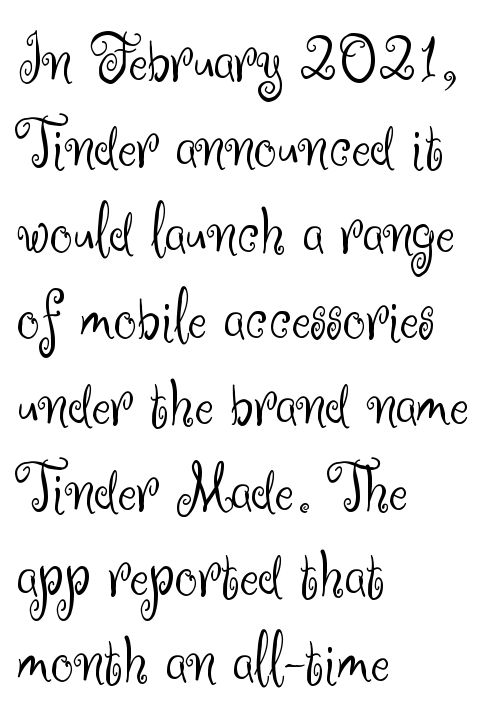
The image shows 71 px light sans-serif type, upright; set left-aligned, line spacing 1.21x, normal letter spacing, not underlined; medium stroke contrast and a small x-height.
